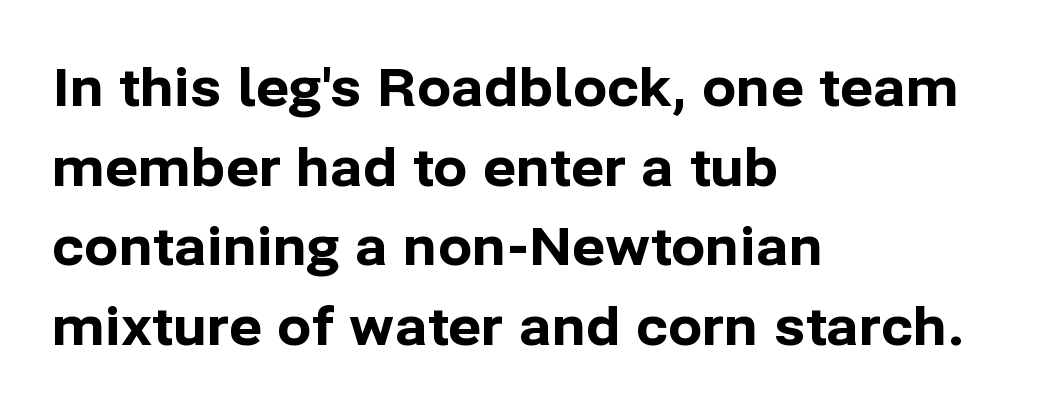
The image shows 51 px bold sans-serif type, upright; set left-aligned, normal line spacing (1.56x), normal letter spacing, not underlined; low stroke contrast and a medium x-height.
